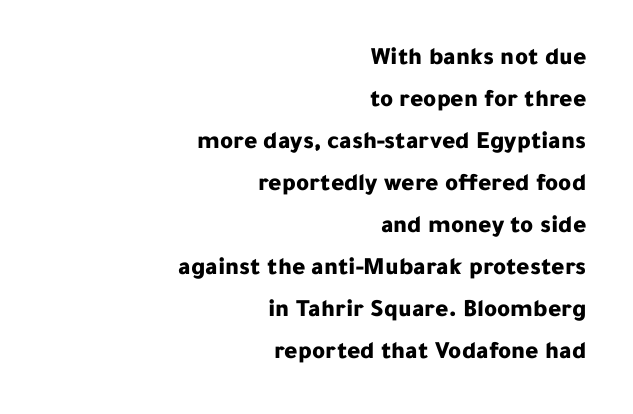
How are the letters spaced? Ordinarily, with no added tracking. Each row of text sits above clean, open space. You'd pick this weight for a headline — it's a proper bold. Ascenders rise straight up at ninety degrees. Is the block centered? No — it sits flush against the right margin.
